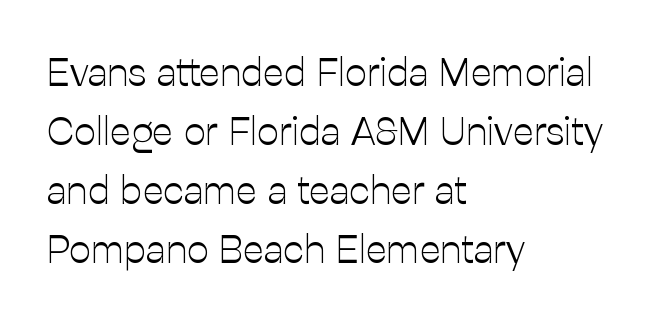
{"serif": "no", "italic": "no", "bold": "no", "weight": "light", "width": "normal", "stroke_contrast": "low", "x_height": "medium", "monospaced": "no", "underline": "no", "align": "left", "line_spacing": "normal", "line_spacing_ratio": 1.51, "letter_spacing": "normal", "letter_spacing_em": 0.0, "glyph_px": 39}
